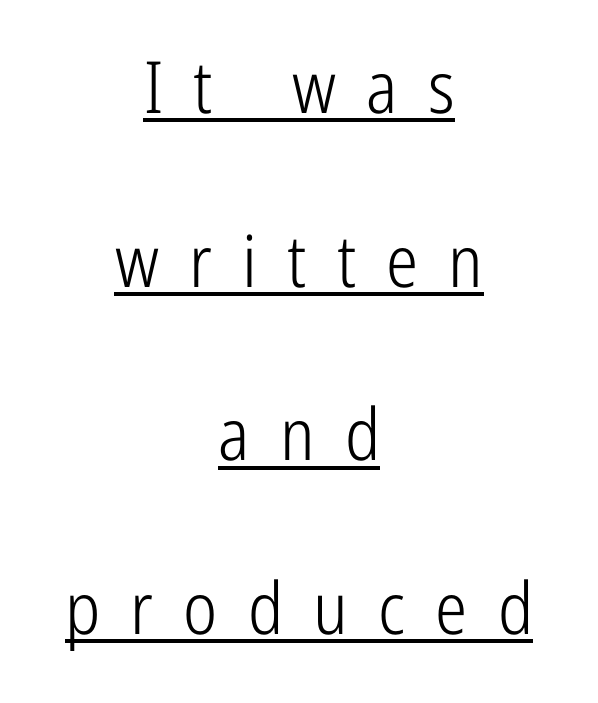
Q: Is the text bold? A: No.
Q: Is the text italic (slanted)? A: No, it is upright.
Q: Is the typeface a serif or a sans-serif typeface? A: Sans-serif.
Q: Is the text underlined? A: Yes.
Q: How is the paragraph aligned? A: Centered.
Q: Is the spacing between letters normal or unusually wide? A: Unusually wide.
Q: Is the spacing between lines tight, normal or loose? A: Loose.
Q: Width (condensed, normal, or wide)? A: Condensed.
Q: Stroke contrast? A: Low.
Q: x-height? A: Medium.
Q: Monospaced? A: No.
